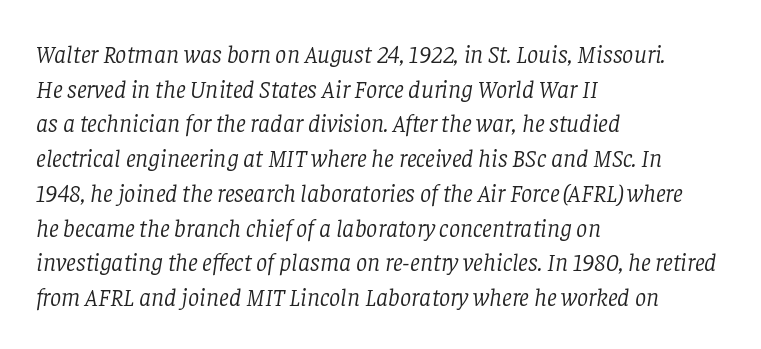
Regarding leading, the lines here are spaced in the standard way. When letters slant like this, we call the style italic. This rendering features lettering with no underline. The typesetter chose a ragged-right arrangement here. Counters stay open thanks to moderate or lighter strokes.
